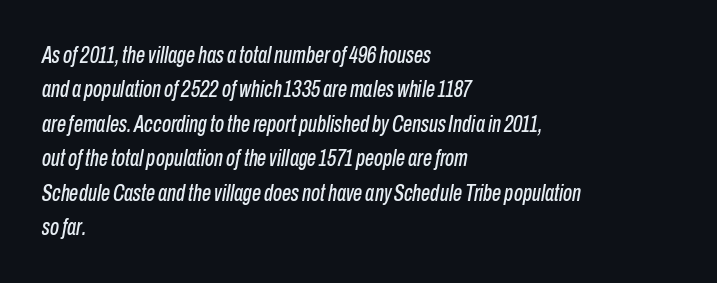
Observe the lean: these are italic letterforms. Leading: standard. Does extra space separate the letters? No, they use regular spacing. Each row of text sits above clean, open space. Layout note: lines flush left.
